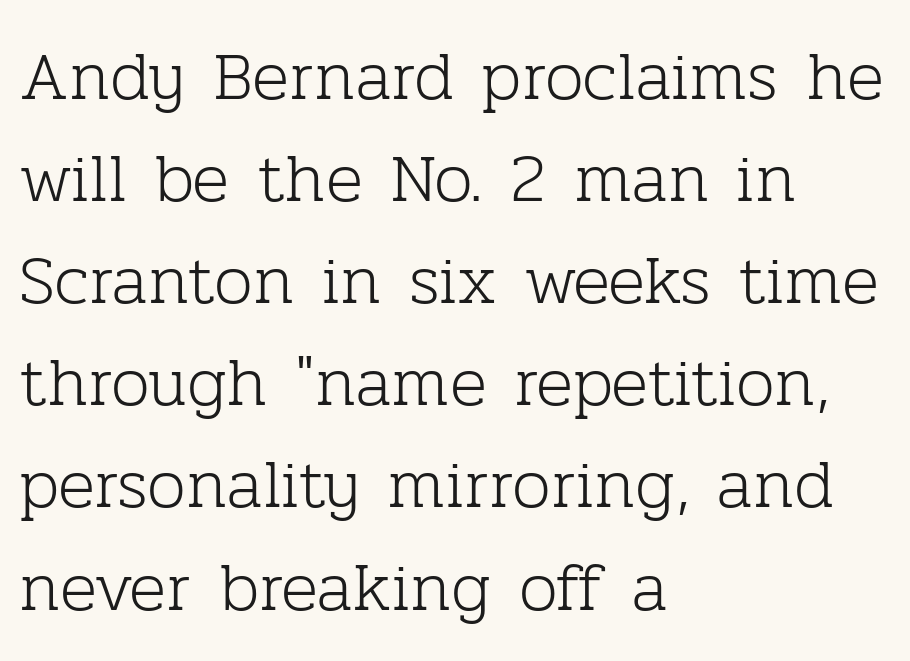
The rendering uses natural spacing where letterforms have individual widths. The type sits square on the baseline with zero lean. Short and long lines alike share a common starting point at left. A bare baseline throughout the passage. Spacing between characters is what you'd get straight out of the box. The rendering shows small feet on the letterforms — a serif design.
